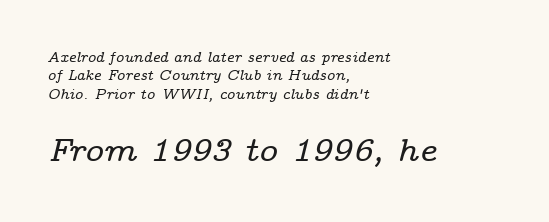
Clear beneath every line of the passage. The rendering uses a moderate line-height, typical for paragraphs. The paragraph shown leans on its left margin. Old-style or modern, the face here clearly has serifs. This sample has the flowing, uneven cadence of proportional lettering. The typography opts for an oblique posture over an upright one.
